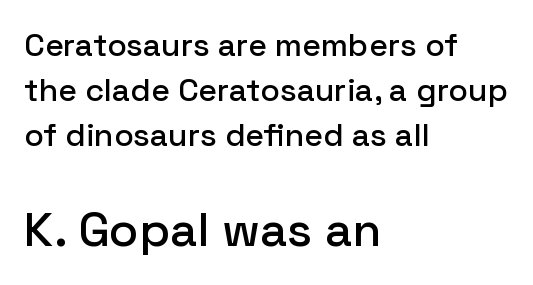
The image shows 48 px sans-serif type, upright; set left-aligned, normal line spacing (1.41x), normal letter spacing, not underlined; the second (bottom) block is 1.5x larger; low stroke contrast and a medium x-height.
